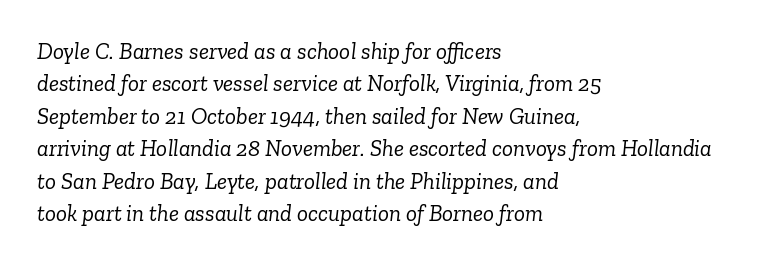
{"italic": "yes", "lean": "right", "slant_degrees": 6, "bold": "no", "underline": "no", "align": "left", "line_spacing": "normal", "line_spacing_ratio": 1.41, "letter_spacing": "normal", "letter_spacing_em": 0.0, "glyph_px": 23}
